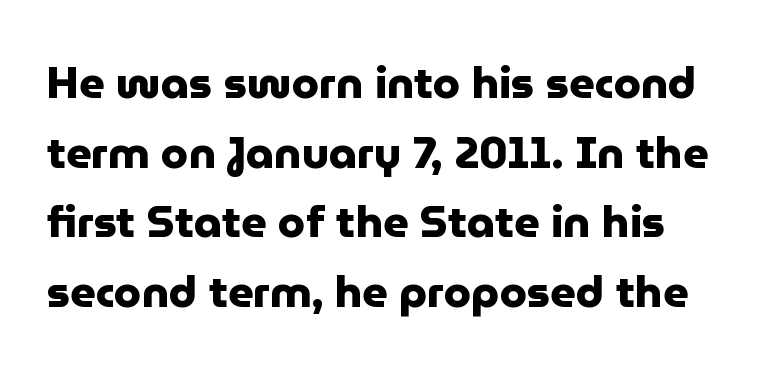
Q: Is the text bold? A: Yes.
Q: Is the text italic (slanted)? A: No, it is upright.
Q: Is the typeface a serif or a sans-serif typeface? A: Sans-serif.
Q: Is the text underlined? A: No.
Q: Is the spacing between letters normal or unusually wide? A: Normal.
Q: Is the spacing between lines tight, normal or loose? A: Normal.
Q: Width (condensed, normal, or wide)? A: Normal.
Q: Stroke contrast? A: Low.
Q: x-height? A: Medium.
Q: Monospaced? A: No.
